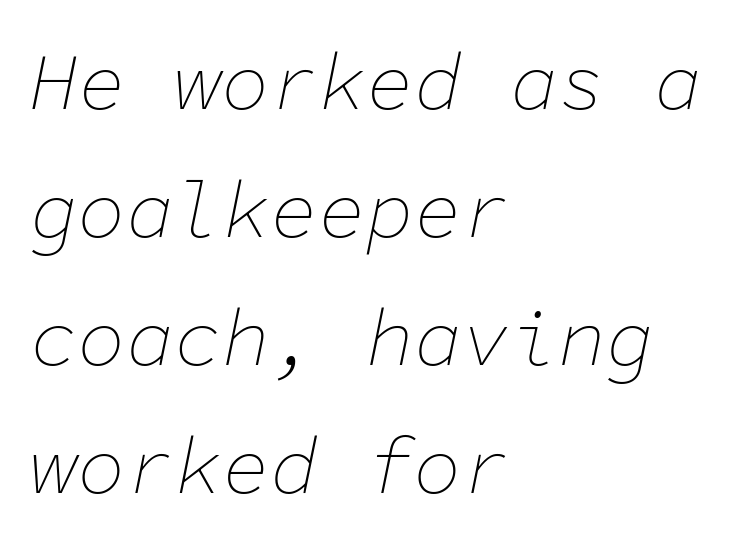
Q: Is the text bold? A: No.
Q: Is the text italic (slanted)? A: Yes, it leans right by about 11 degrees.
Q: Is the text underlined? A: No.
Q: How is the paragraph aligned? A: Left-aligned.
Q: Is the spacing between letters normal or unusually wide? A: Normal.
Q: Is the spacing between lines tight, normal or loose? A: Normal.
Q: Width (condensed, normal, or wide)? A: Normal.
Q: Stroke contrast? A: Low.
Q: x-height? A: Medium.
Q: Monospaced? A: Yes.
